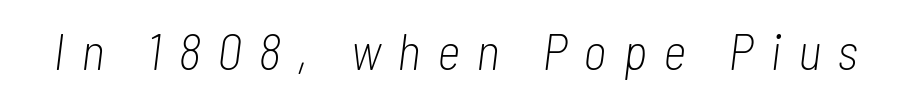
The font is comparable to plain body text, perhaps lighter. The area under the type is left untouched. Looking at the ascenders, they clearly lean. Characters follow at a spacing far wider than the type designer built in. The rendering uses natural spacing where letterforms have individual widths.
